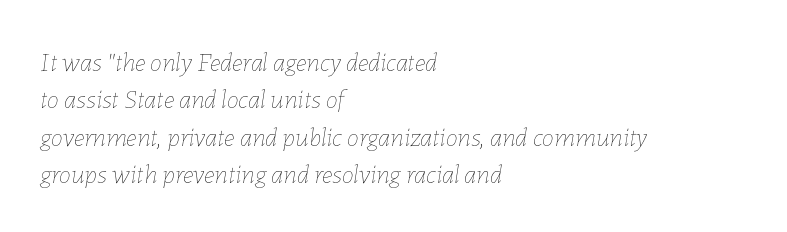
{"italic": "yes", "lean": "right", "slant_degrees": 7, "bold": "no", "underline": "no", "align": "left", "line_spacing": "normal", "line_spacing_ratio": 1.38, "letter_spacing": "normal", "letter_spacing_em": 0.0, "glyph_px": 27}
